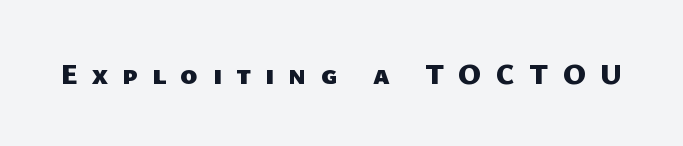
Q: Is the text bold? A: Yes.
Q: Is the typeface a serif or a sans-serif typeface? A: Sans-serif.
Q: Is the text underlined? A: No.
Q: Is the spacing between letters normal or unusually wide? A: Unusually wide.
Q: Width (condensed, normal, or wide)? A: Normal.
Q: Stroke contrast? A: Low.
Q: x-height? A: Medium.
Q: Monospaced? A: No.
